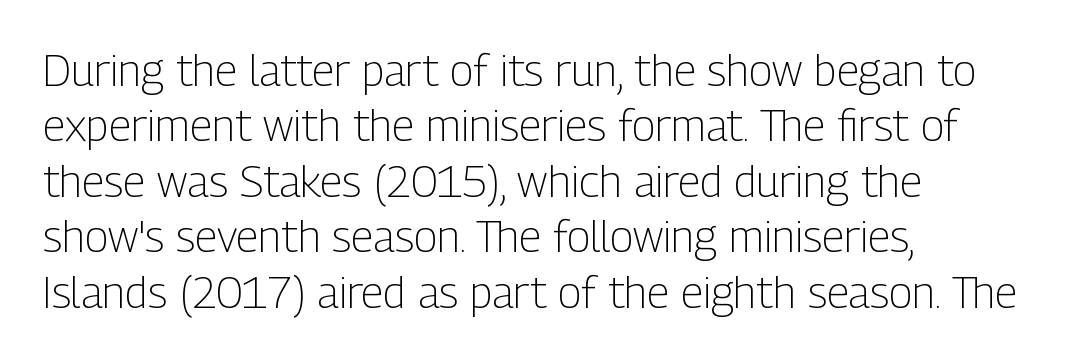
The image shows 44 px light, condensed sans-serif type, upright; set left-aligned, normal line spacing (1.26x), normal letter spacing, not underlined; low stroke contrast and a medium x-height.
